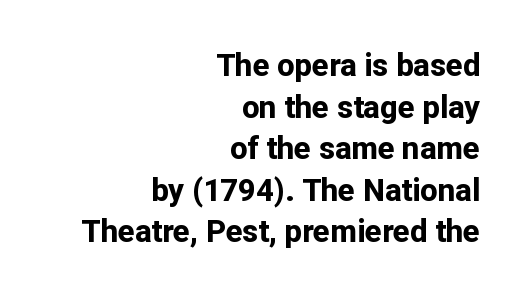
The image shows 31 px bold sans-serif type, upright; set right-aligned, normal line spacing (1.34x), normal letter spacing, not underlined; low stroke contrast and a medium x-height.
